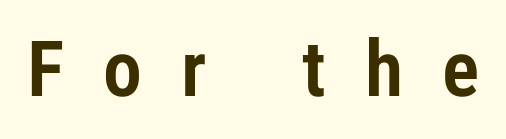
The image shows 78 px condensed sans-serif type, upright; set unusually wide letter spacing (+0.5 em), not underlined; low stroke contrast and a medium x-height.
